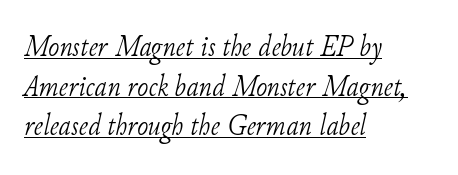
Vertically, the passage feels balanced, rows spaced as you'd expect. The text block is weighted toward the left margin, trailing off unevenly rightward. The designer went with a serif here, giving each stem small feet. You could call the tracking neutral — neither tight nor loose. If you drew a line through each stem, it would be angled.
